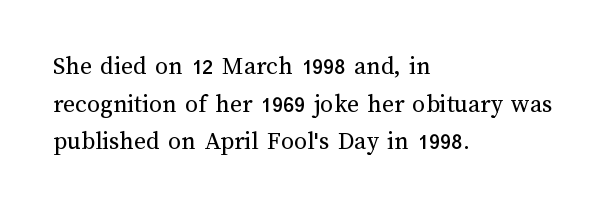
The image shows 26 px text type, upright; set left-aligned, normal line spacing (1.45x), normal letter spacing, not underlined.
